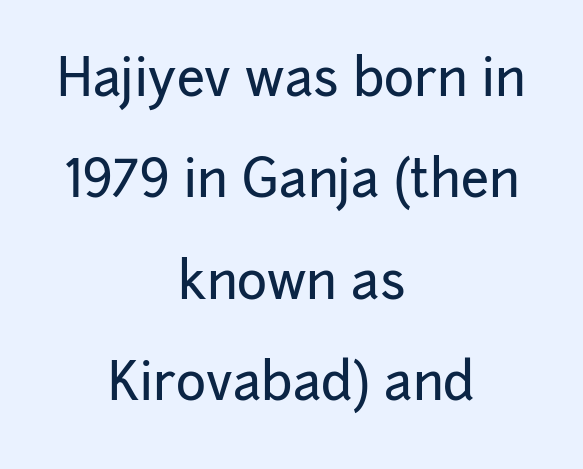
Font category for this specimen: sans-serif. Honestly, there is no underline to notice here at all. The face used here is rendered with its standard letterfit. Is there any slant? The stems are plumb.
